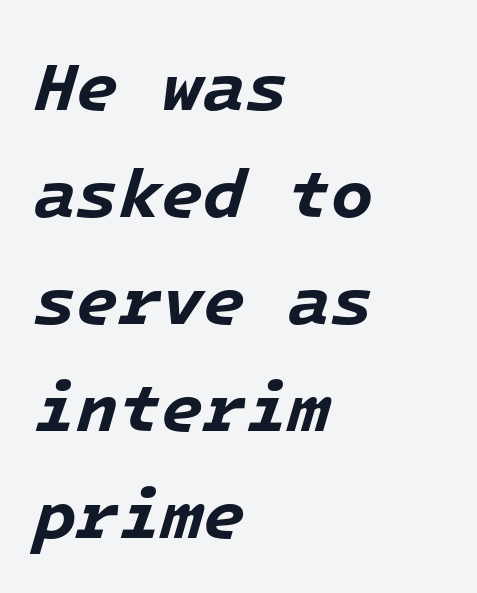
{"italic": "yes", "lean": "right", "slant_degrees": 16, "bold": "yes", "weight": "bold", "width": "normal", "stroke_contrast": "low", "x_height": "medium", "monospaced": "yes", "underline": "no", "align": "left", "line_spacing": "normal", "line_spacing_ratio": 1.55, "letter_spacing": "normal", "letter_spacing_em": 0.0, "glyph_px": 69}
